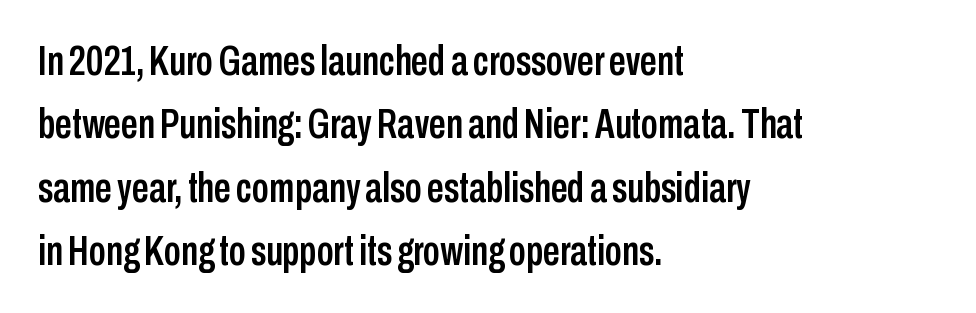
The lines sit at an ordinary, default distance from one another. Left-aligned paragraph, ragged on the right. This sample uses a sans-serif face. Underline: absent. A typesetter would call this zero additional tracking.
